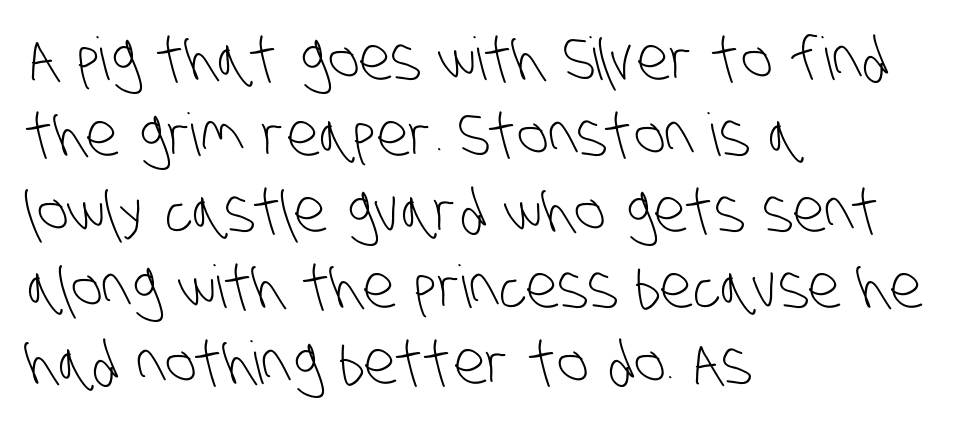
The image shows 59 px light, condensed sans-serif type; set left-aligned, normal line spacing (1.29x), normal letter spacing, not underlined; low stroke contrast and a large x-height.
